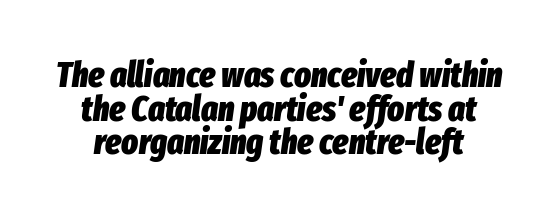
Q: Is the text bold? A: Yes.
Q: Is the text italic (slanted)? A: Yes, it leans right by about 8 degrees.
Q: Is the text underlined? A: No.
Q: Is the spacing between letters normal or unusually wide? A: Normal.
Q: Is the spacing between lines tight, normal or loose? A: Tight.
Q: Width (condensed, normal, or wide)? A: Condensed.
Q: Stroke contrast? A: Low.
Q: x-height? A: Medium.
Q: Monospaced? A: No.
